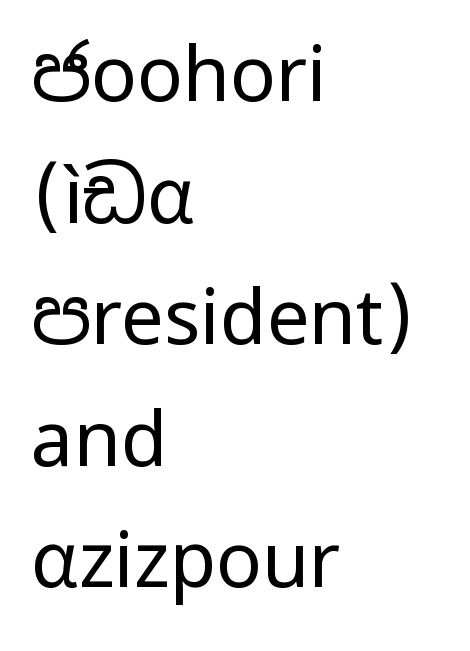
Q: Is the text bold? A: No.
Q: Is the text italic (slanted)? A: No, it is upright.
Q: Is the typeface a serif or a sans-serif typeface? A: Sans-serif.
Q: Is the text underlined? A: No.
Q: How is the paragraph aligned? A: Left-aligned.
Q: Is the spacing between letters normal or unusually wide? A: Normal.
Q: Is the spacing between lines tight, normal or loose? A: Normal.
Q: Width (condensed, normal, or wide)? A: Normal.
Q: Stroke contrast? A: Low.
Q: x-height? A: Medium.
Q: Monospaced? A: No.
